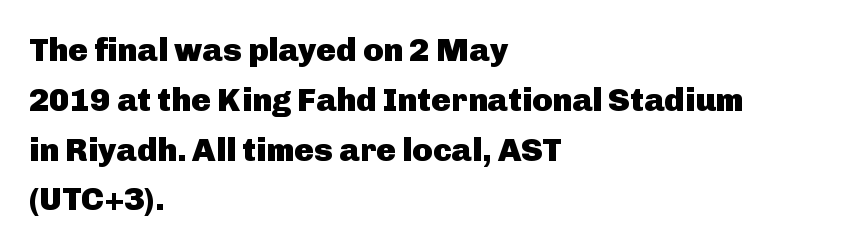
The zone under the glyphs is completely vacant. This block has exactly the height ordinary leading produces. Think of a printed novel: that variable character pitch is what you see here. Posture: vertical. Note: no serifs on the glyphs.
